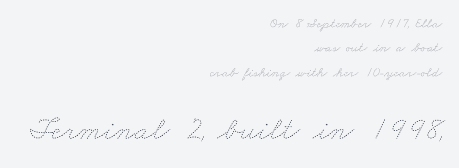
{"bold": "no", "weight": "thin", "width": "wide", "stroke_contrast": "low", "x_height": "small", "monospaced": "no", "underline": "no", "align": "right", "line_spacing_ratio": 1.74, "letter_spacing": "normal", "letter_spacing_em": 0.0, "larger_block": "second", "size_ratio": 2.36, "glyph_px": 33}
